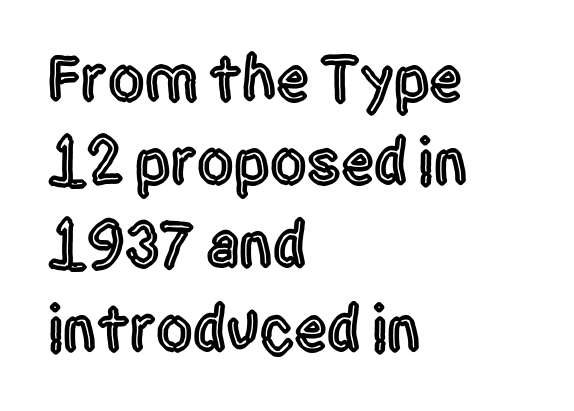
{"serif": "no", "italic": "no", "width": "condensed", "x_height": "large", "monospaced": "no", "underline": "no", "align": "left", "line_spacing": "normal", "line_spacing_ratio": 1.28, "letter_spacing": "normal", "letter_spacing_em": 0.0, "glyph_px": 65}
